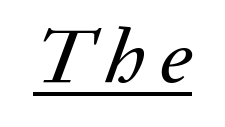
Q: Is the text italic (slanted)? A: Yes, it leans right by about 20 degrees.
Q: Is the text underlined? A: Yes.
Q: Width (condensed, normal, or wide)? A: Normal.
Q: Stroke contrast? A: Low.
Q: x-height? A: Medium.
Q: Monospaced? A: No.
